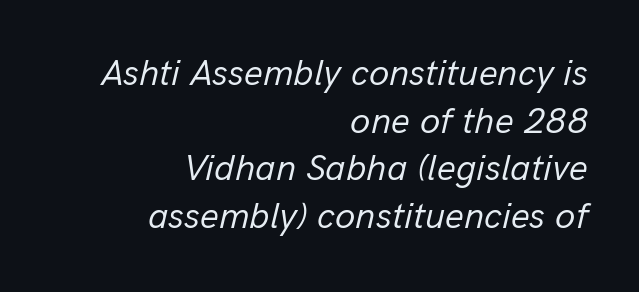
Each word holds together tightly as a unit, with standard inter-letter gaps. Note the varied advance widths — an 'i' is clearly narrower than an 'm'. Evenly set lines give the paragraph a standard silhouette. The rag falls on the left side of this text block. Stroke thickness stays within the range of a standard reading face or lighter.
